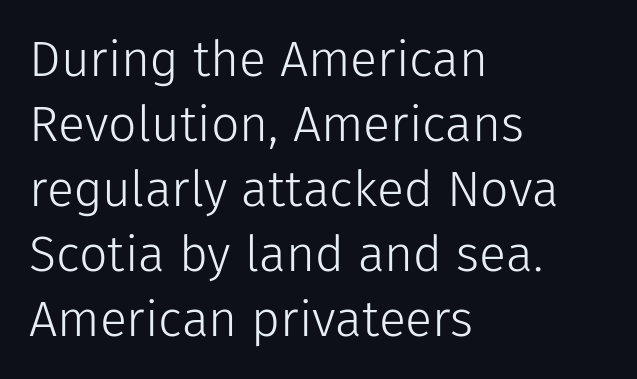
Honestly, the letter spacing is just normal — you wouldn't notice it. Tall strokes in this sample are plumb rather than angled. Leftover space on each line is placed entirely after the last word. Weight: in the light-to-regular range. Unmarked baselines from the first word to the last. Summary of vertical rhythm: regular, with standard interline spacing.
